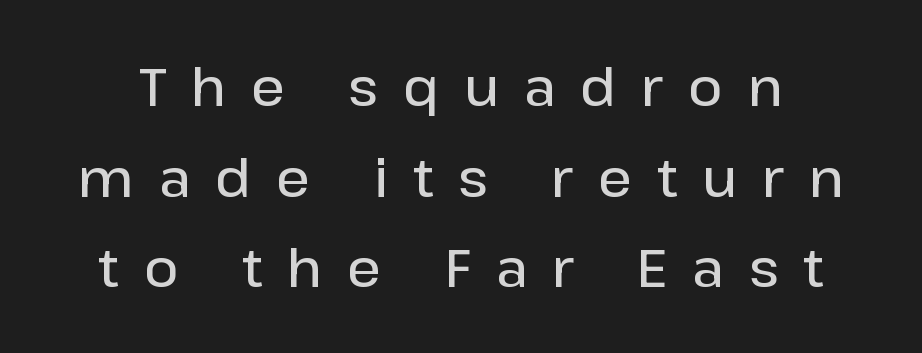
Q: Is the text bold? A: Semi-bold.
Q: Is the text italic (slanted)? A: No, it is upright.
Q: Is the typeface a serif or a sans-serif typeface? A: Sans-serif.
Q: Is the text underlined? A: No.
Q: Is the spacing between letters normal or unusually wide? A: Unusually wide.
Q: Width (condensed, normal, or wide)? A: Normal.
Q: Stroke contrast? A: Low.
Q: x-height? A: Medium.
Q: Monospaced? A: No.
